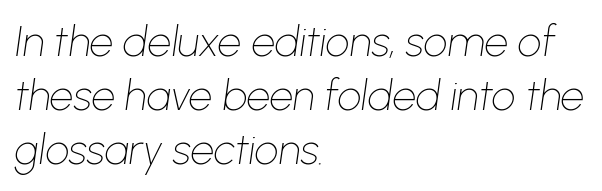
{"italic": "yes", "lean": "right", "slant_degrees": 8, "bold": "no", "weight": "thin", "width": "normal", "stroke_contrast": "low", "x_height": "medium", "monospaced": "no", "underline": "no", "align": "left", "line_spacing": "normal", "line_spacing_ratio": 1.28, "letter_spacing": "normal", "letter_spacing_em": 0.0, "glyph_px": 42}
